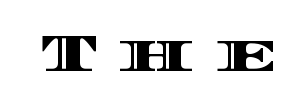
Q: Is the text italic (slanted)? A: No, it is upright.
Q: Is the text underlined? A: No.
Q: Is the spacing between letters normal or unusually wide? A: Unusually wide.
Q: Width (condensed, normal, or wide)? A: Wide.
Q: x-height? A: Large.
Q: Monospaced? A: No.
